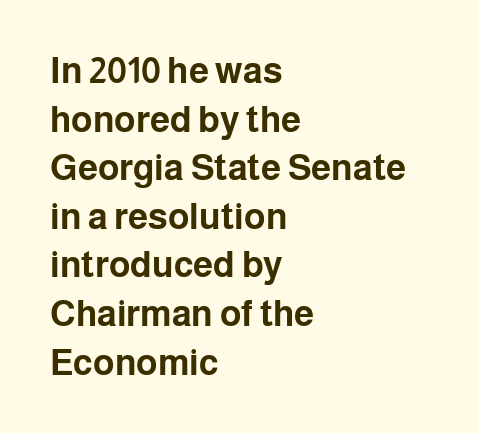
{"serif": "no", "italic": "no", "bold": "yes", "weight": "bold", "width": "normal", "stroke_contrast": "low", "x_height": "medium", "monospaced": "no", "underline": "no", "align": "left", "line_spacing": "normal", "line_spacing_ratio": 1.35, "letter_spacing": "normal", "letter_spacing_em": 0.0, "glyph_px": 36}
